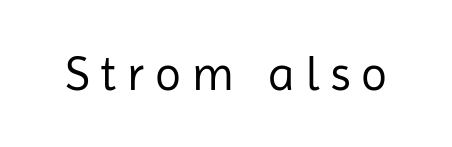
The image shows 48 px regular-weight sans-serif type, upright; set unusually wide letter spacing (+0.23 em), not underlined; low stroke contrast and a medium x-height.
